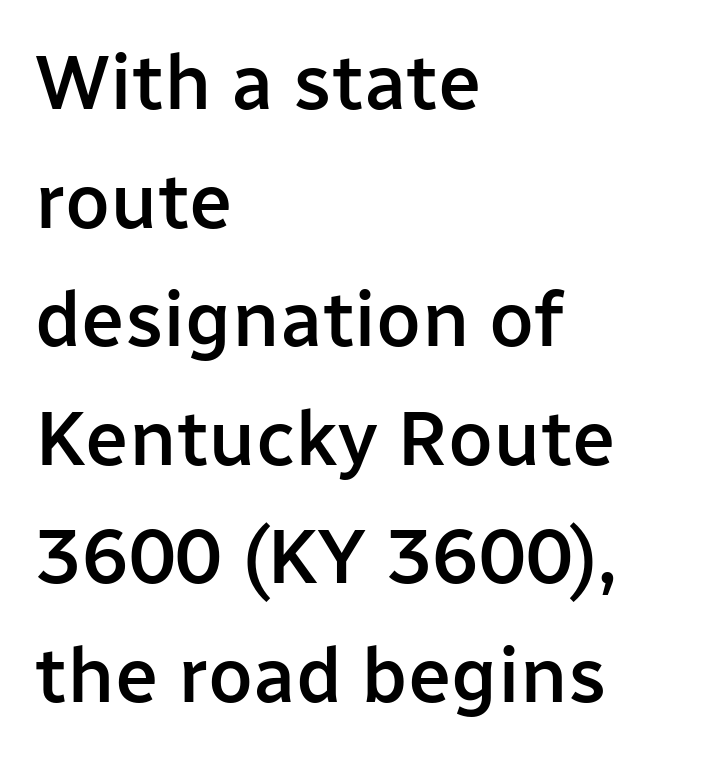
Between one letter and the next there's only the usual sliver of space. The space directly below the letters is spotless. Caption: multi-line text, flush left, ragged right. Weight: semibold (demi). Regular leading.
